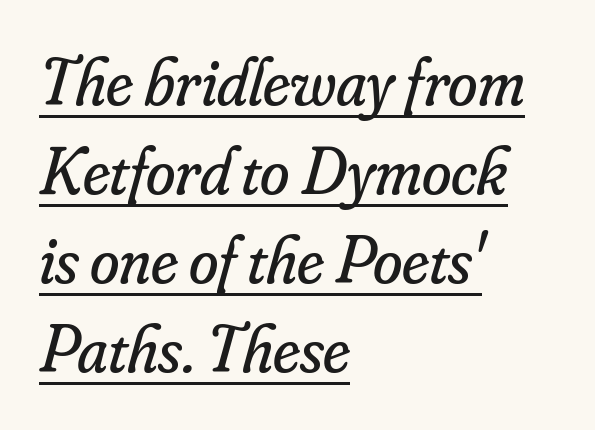
{"serif": "yes", "italic": "yes", "lean": "right", "slant_degrees": 16, "bold": "no", "weight": "regular", "width": "normal", "stroke_contrast": "low", "x_height": "small", "monospaced": "no", "underline": "yes", "align": "left", "line_spacing": "normal", "line_spacing_ratio": 1.33, "letter_spacing": "normal", "letter_spacing_em": 0.0, "glyph_px": 67}
